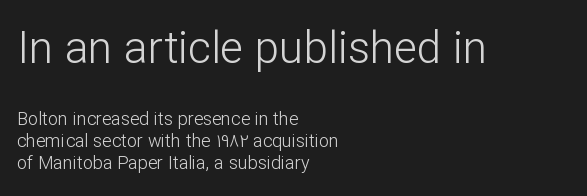
{"serif": "no", "italic": "no", "bold": "no", "weight": "light", "width": "normal", "stroke_contrast": "low", "x_height": "medium", "monospaced": "no", "underline": "no", "align": "left", "line_spacing_ratio": 1.22, "letter_spacing": "normal", "letter_spacing_em": 0.0, "larger_block": "first", "size_ratio": 2.44, "glyph_px": 44}
